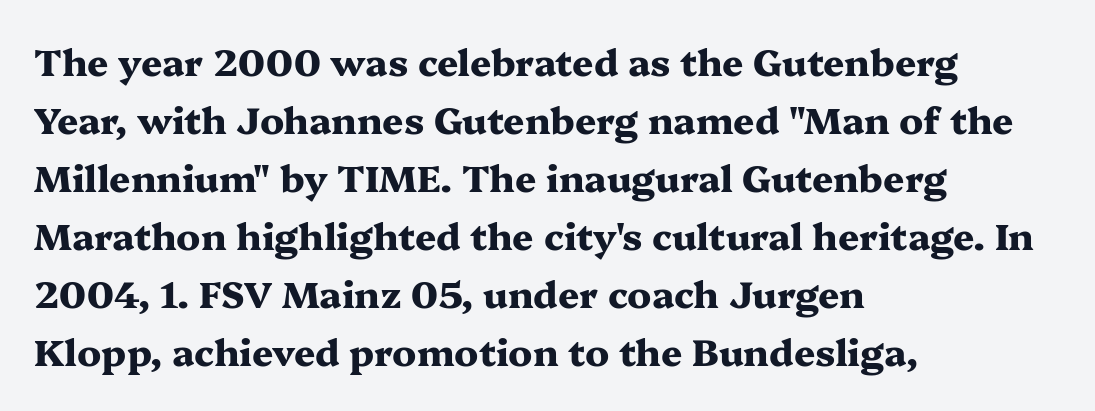
{"serif": "yes", "italic": "no", "bold": "yes", "weight": "heavy", "width": "wide", "stroke_contrast": "medium", "x_height": "medium", "monospaced": "no", "underline": "no", "align": "left", "line_spacing": "normal", "line_spacing_ratio": 1.57, "letter_spacing": "normal", "letter_spacing_em": 0.0, "glyph_px": 37}
